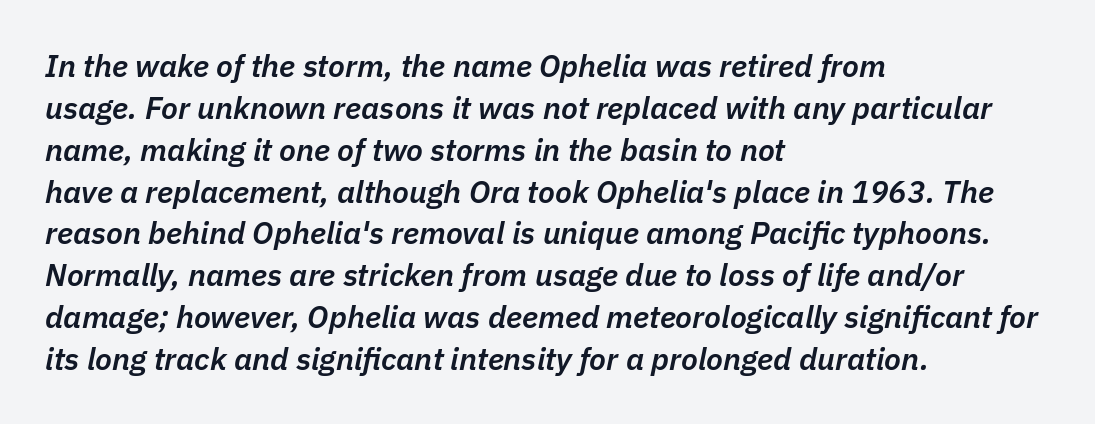
The image shows 31 px semibold type, italic (leaning right); set left-aligned, normal line spacing (1.35x), normal letter spacing, not underlined; low stroke contrast and a medium x-height.
